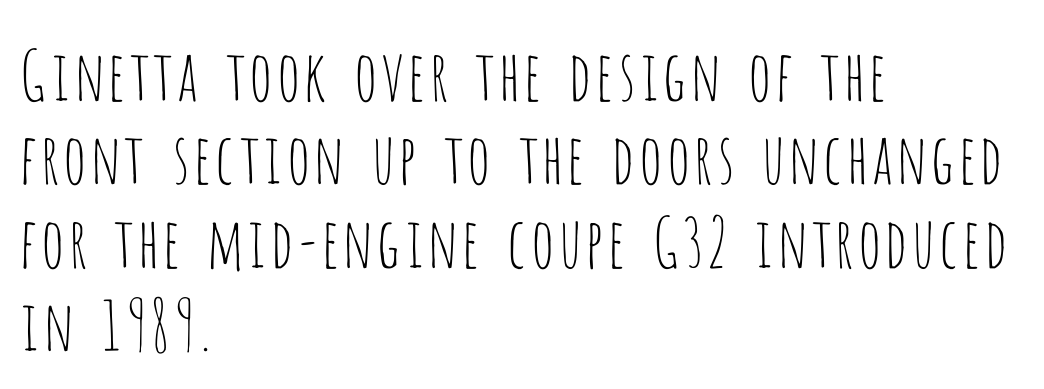
{"serif": "no", "italic": "no", "bold": "no", "weight": "thin", "width": "condensed", "stroke_contrast": "low", "x_height": "large", "monospaced": "no", "underline": "no", "align": "left", "line_spacing_ratio": 1.21, "letter_spacing": "normal", "letter_spacing_em": 0.0, "glyph_px": 69}
